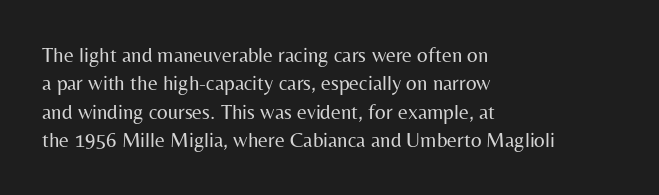
Evenly set lines give the paragraph a standard silhouette. Students, note that the glyphs here touch the page at normal intervals. In terms of posture, this sample is upright. Typeset ragged right — the left edge is the straight one.
